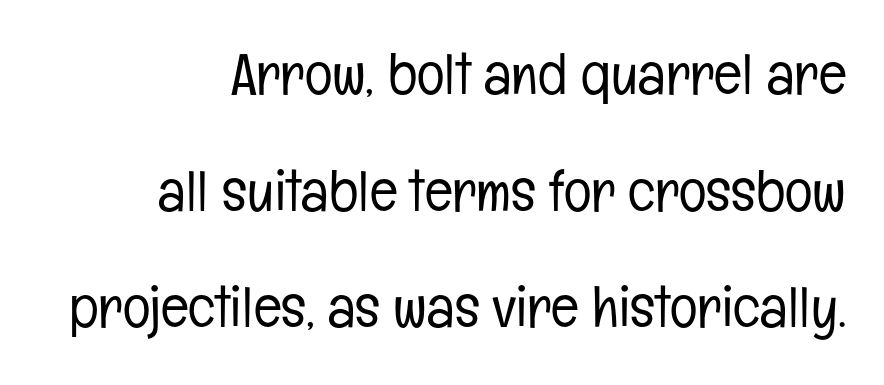
{"serif": "no", "italic": "no", "bold": "no", "weight": "light", "width": "condensed", "stroke_contrast": "low", "x_height": "medium", "monospaced": "no", "underline": "no", "align": "right", "line_spacing": "loose", "line_spacing_ratio": 2.01, "letter_spacing": "normal", "letter_spacing_em": 0.0, "glyph_px": 58}
